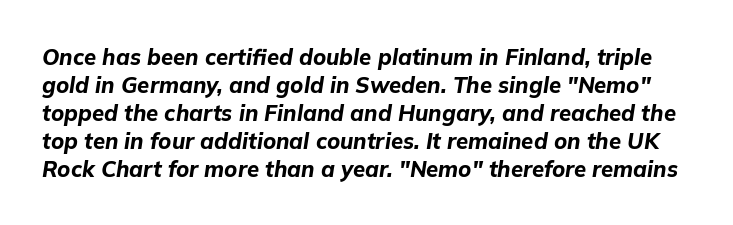
{"italic": "yes", "lean": "right", "slant_degrees": 9, "bold": "yes", "underline": "no", "line_spacing": "normal", "line_spacing_ratio": 1.27, "letter_spacing": "normal", "letter_spacing_em": 0.0, "glyph_px": 22}
